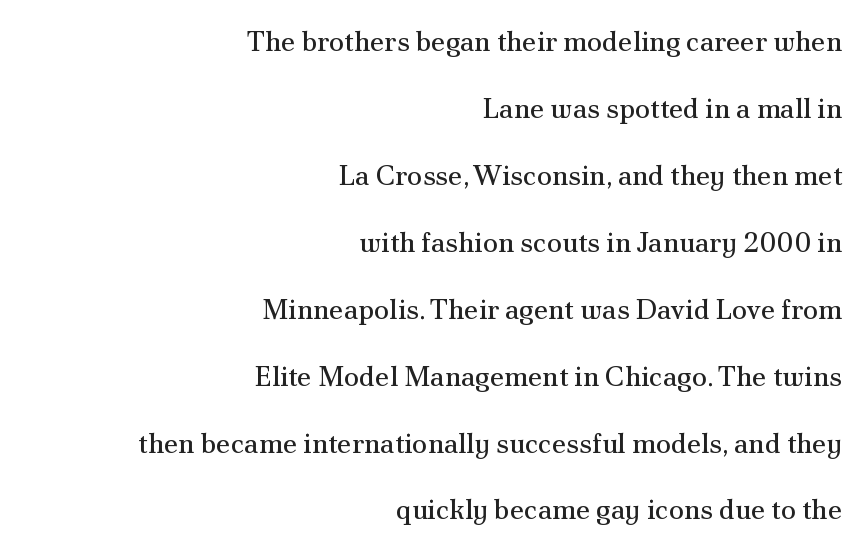
{"serif": "yes", "italic": "no", "bold": "no", "weight": "regular", "width": "normal", "stroke_contrast": "medium", "x_height": "small", "monospaced": "no", "underline": "no", "align": "right", "line_spacing": "loose", "line_spacing_ratio": 2.39, "letter_spacing": "normal", "letter_spacing_em": 0.0, "glyph_px": 28}
